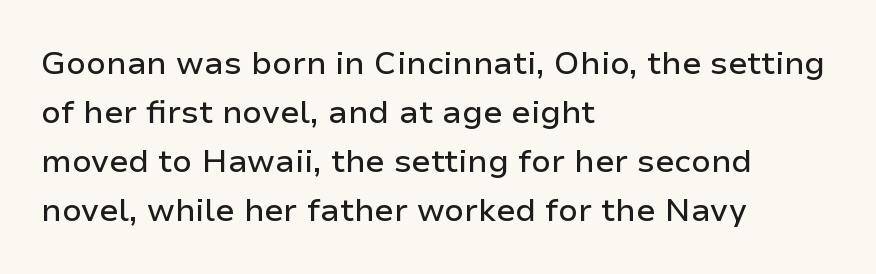
The image shows 32 px sans-serif type, upright; set left-aligned, normal line spacing (1.53x), normal letter spacing, not underlined; low stroke contrast and a medium x-height.
